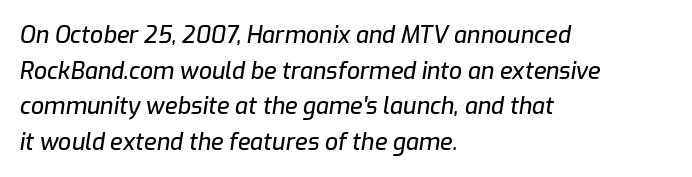
Q: Is the text italic (slanted)? A: Yes, it leans right by about 9 degrees.
Q: Is the text underlined? A: No.
Q: How is the paragraph aligned? A: Left-aligned.
Q: Is the spacing between letters normal or unusually wide? A: Normal.
Q: Is the spacing between lines tight, normal or loose? A: Normal.
